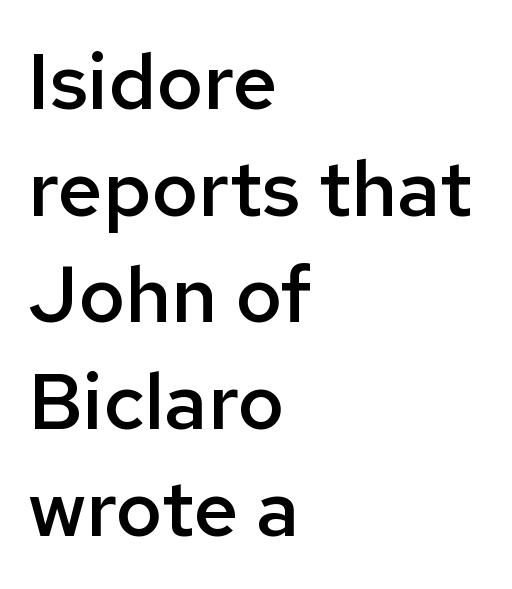
Q: Is the text bold? A: Semi-bold.
Q: Is the text italic (slanted)? A: No, it is upright.
Q: Is the typeface a serif or a sans-serif typeface? A: Sans-serif.
Q: Is the text underlined? A: No.
Q: How is the paragraph aligned? A: Left-aligned.
Q: Is the spacing between letters normal or unusually wide? A: Normal.
Q: Is the spacing between lines tight, normal or loose? A: Normal.
Q: Width (condensed, normal, or wide)? A: Normal.
Q: Stroke contrast? A: Low.
Q: x-height? A: Medium.
Q: Monospaced? A: No.
